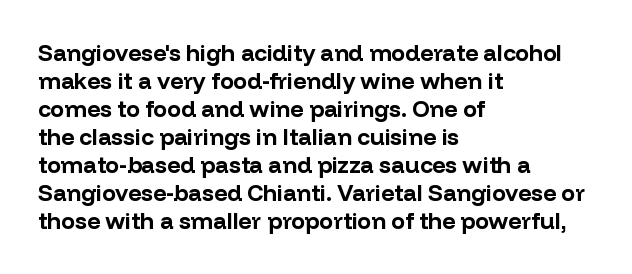
The image shows 23 px bold type, upright; set left-aligned, line spacing 1.22x, normal letter spacing, not underlined.
